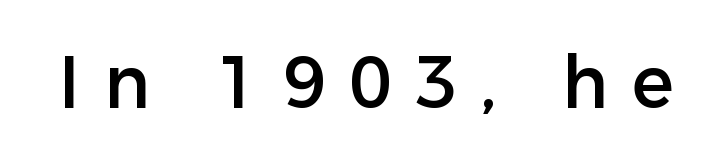
The image shows 74 px sans-serif type, upright; set unusually wide letter spacing (+0.31 em), not underlined; low stroke contrast and a medium x-height.
